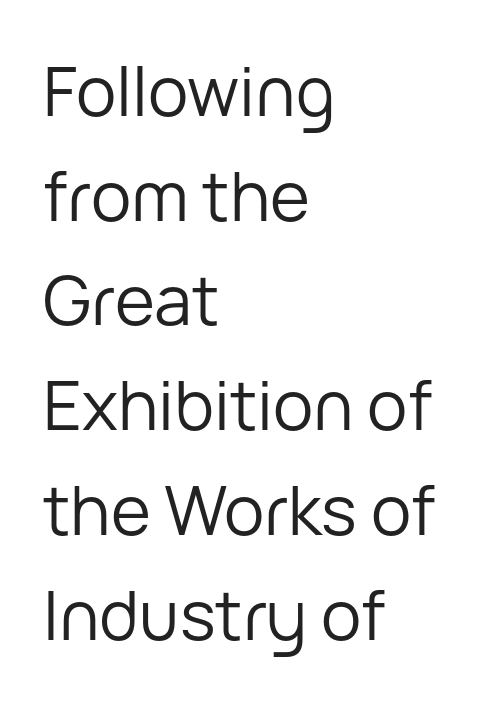
Check where the strokes stop: nothing finishes them off — pure sans. The words here are not underlined. These lines were composed using upright roman letters. Is this a fixed-width face? No — the glyphs have proportional, varying widths. The face used here is rendered with its standard letterfit. Vertical stems look standard width or narrower in stroke.
